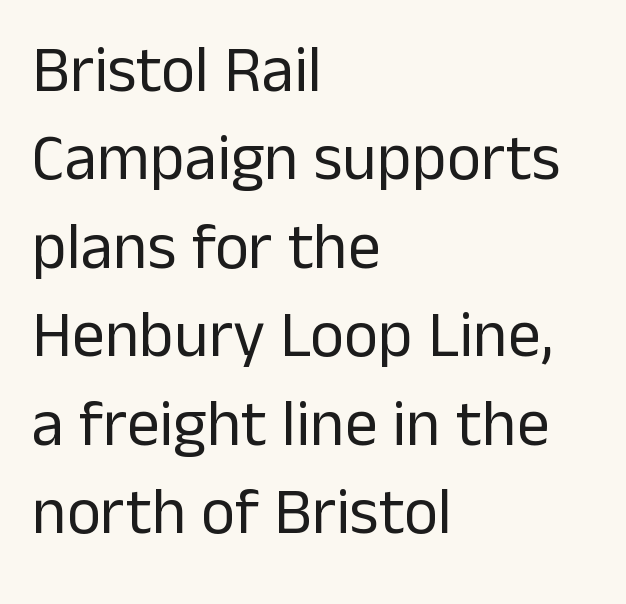
{"serif": "no", "italic": "no", "bold": "no", "weight": "regular", "width": "normal", "stroke_contrast": "low", "x_height": "medium", "monospaced": "no", "underline": "no", "align": "left", "line_spacing": "normal", "line_spacing_ratio": 1.36, "letter_spacing": "normal", "letter_spacing_em": 0.0, "glyph_px": 65}
